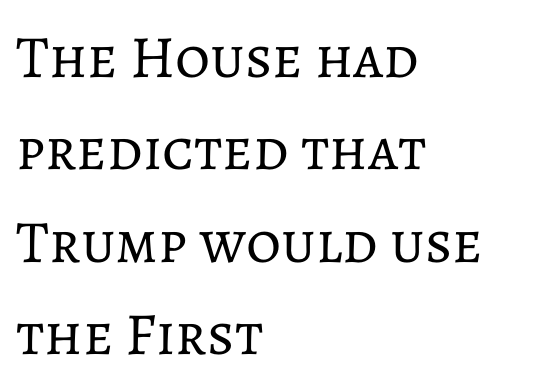
The image shows 60 px regular-weight type, upright; set left-aligned, normal line spacing (1.54x), normal letter spacing, not underlined; low stroke contrast and a medium x-height.
